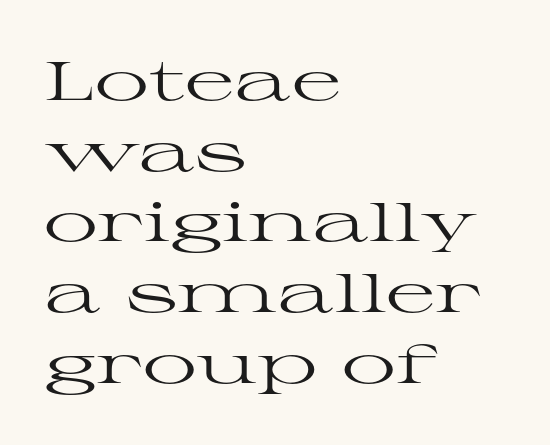
{"serif": "yes", "italic": "no", "bold": "no", "weight": "regular", "width": "wide", "stroke_contrast": "high", "x_height": "medium", "monospaced": "no", "underline": "no", "align": "left", "line_spacing": "normal", "line_spacing_ratio": 1.31, "letter_spacing": "normal", "letter_spacing_em": 0.0, "glyph_px": 54}
